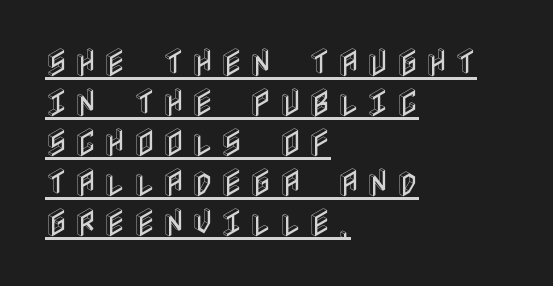
{"italic": "no", "width": "condensed", "x_height": "large", "underline": "yes", "align": "left", "line_spacing": "normal", "line_spacing_ratio": 1.29, "letter_spacing": "wide", "letter_spacing_em": 0.21, "glyph_px": 31}
